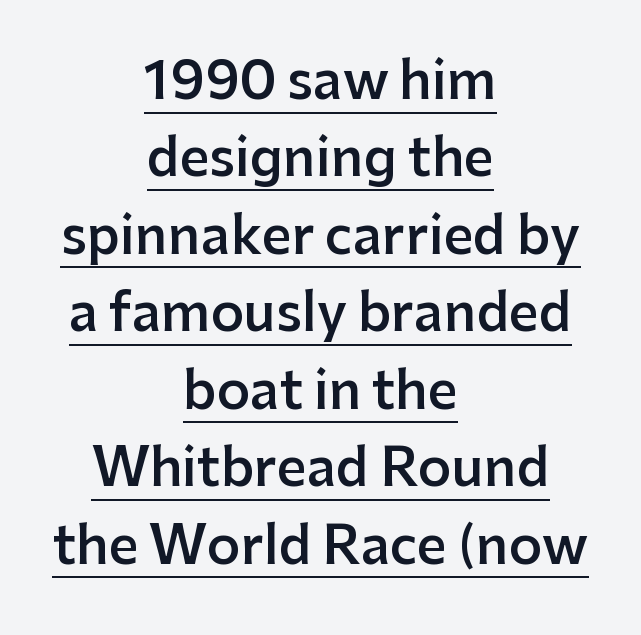
Q: Is the text bold? A: Semi-bold.
Q: Is the text italic (slanted)? A: No, it is upright.
Q: Is the typeface a serif or a sans-serif typeface? A: Sans-serif.
Q: Is the text underlined? A: Yes.
Q: How is the paragraph aligned? A: Centered.
Q: Is the spacing between letters normal or unusually wide? A: Normal.
Q: Is the spacing between lines tight, normal or loose? A: Normal.
Q: Width (condensed, normal, or wide)? A: Normal.
Q: Stroke contrast? A: Low.
Q: x-height? A: Medium.
Q: Monospaced? A: No.
